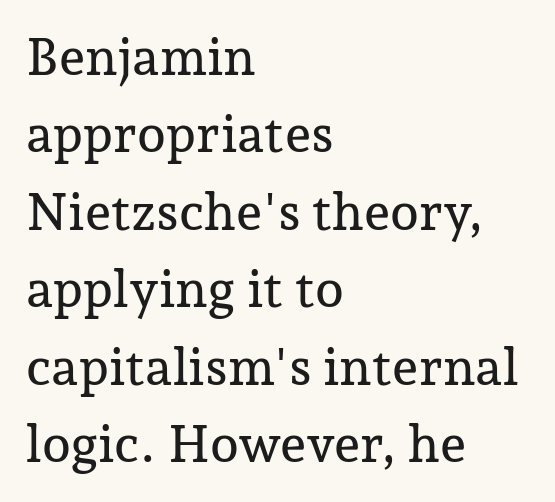
{"serif": "yes", "italic": "no", "width": "normal", "stroke_contrast": "low", "x_height": "medium", "monospaced": "no", "underline": "no", "align": "left", "line_spacing": "normal", "line_spacing_ratio": 1.49, "letter_spacing": "normal", "letter_spacing_em": 0.0, "glyph_px": 52}
